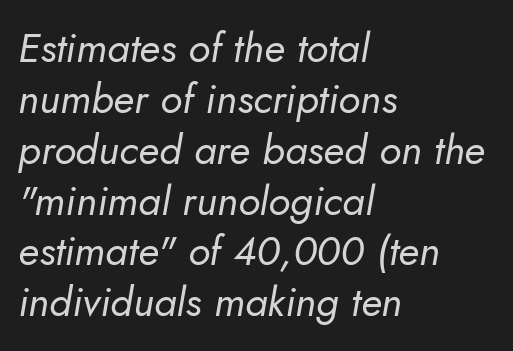
{"italic": "yes", "lean": "right", "slant_degrees": 10, "bold": "no", "weight": "regular", "width": "normal", "stroke_contrast": "low", "x_height": "small", "monospaced": "no", "underline": "no", "align": "left", "line_spacing_ratio": 1.24, "letter_spacing": "normal", "letter_spacing_em": 0.0, "glyph_px": 41}
